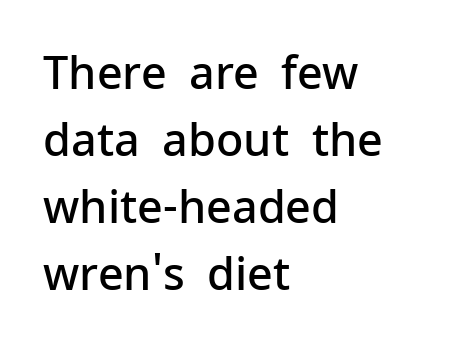
The image shows 45 px semibold sans-serif type, upright; set left-aligned, normal line spacing (1.49x), normal letter spacing, not underlined; low stroke contrast and a medium x-height.
